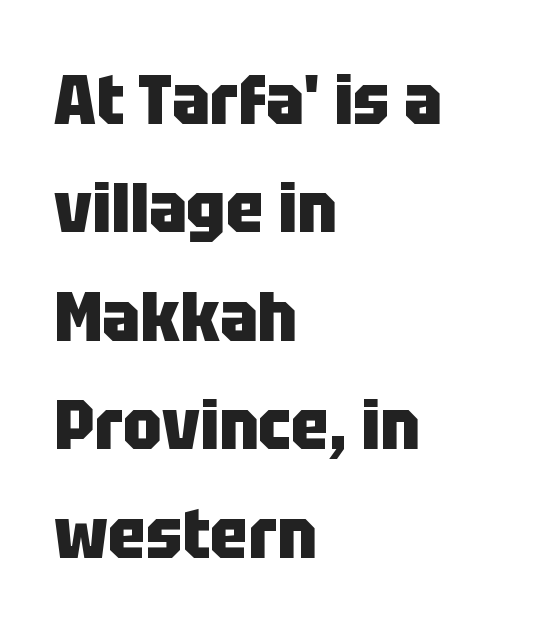
Q: Is the text bold? A: Yes.
Q: Is the text italic (slanted)? A: No, it is upright.
Q: Is the typeface a serif or a sans-serif typeface? A: Sans-serif.
Q: Is the text underlined? A: No.
Q: How is the paragraph aligned? A: Left-aligned.
Q: Is the spacing between letters normal or unusually wide? A: Normal.
Q: Is the spacing between lines tight, normal or loose? A: Normal.
Q: Width (condensed, normal, or wide)? A: Condensed.
Q: Stroke contrast? A: Low.
Q: x-height? A: Large.
Q: Monospaced? A: No.
